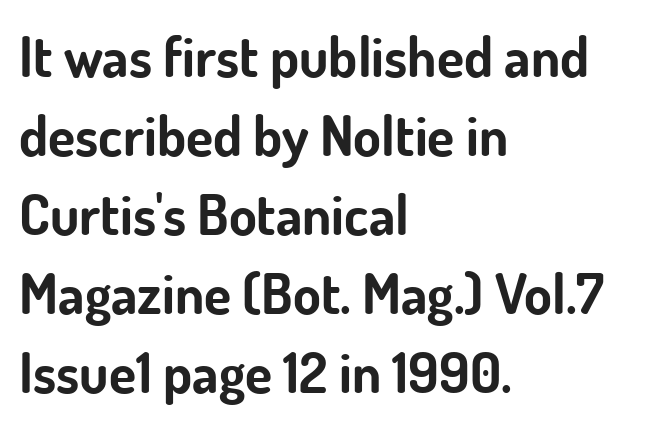
Q: Is the text bold? A: Yes.
Q: Is the text italic (slanted)? A: No, it is upright.
Q: Is the typeface a serif or a sans-serif typeface? A: Sans-serif.
Q: Is the text underlined? A: No.
Q: How is the paragraph aligned? A: Left-aligned.
Q: Is the spacing between letters normal or unusually wide? A: Normal.
Q: Is the spacing between lines tight, normal or loose? A: Normal.
Q: Width (condensed, normal, or wide)? A: Normal.
Q: Stroke contrast? A: Low.
Q: x-height? A: Small.
Q: Monospaced? A: No.
